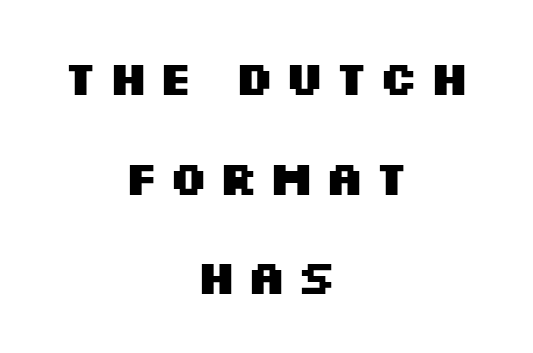
Plain, unruled lines of type. The designer went with a sans here, leaving each stem footless. Students, this is bold: see how much ink each stroke carries. Each line is balanced around a shared central axis.
